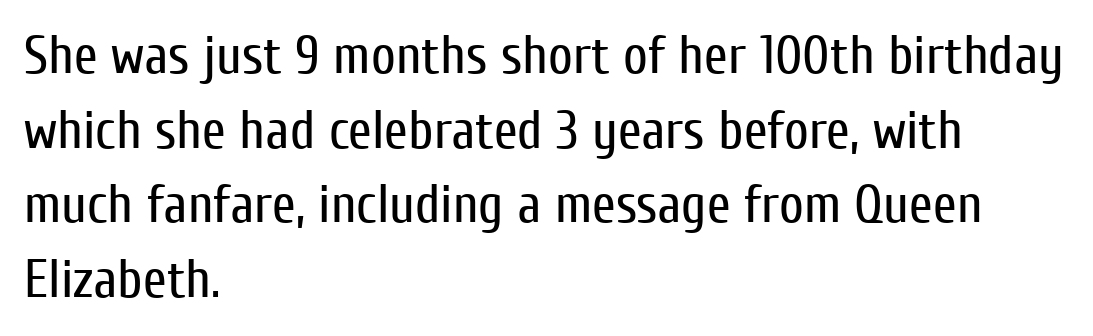
{"serif": "no", "italic": "no", "bold": "no", "weight": "regular", "width": "condensed", "stroke_contrast": "low", "x_height": "medium", "monospaced": "no", "underline": "no", "align": "left", "line_spacing": "normal", "line_spacing_ratio": 1.38, "letter_spacing": "normal", "letter_spacing_em": 0.0, "glyph_px": 54}
